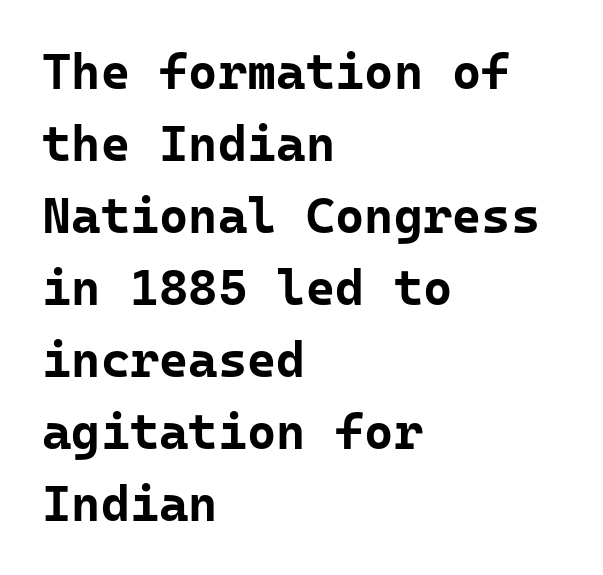
The image shows 50 px bold sans-serif type, upright, monospaced; set left-aligned, normal line spacing (1.44x), normal letter spacing, not underlined; low stroke contrast and a medium x-height.
